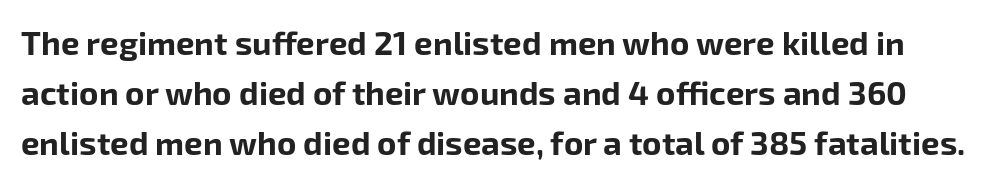
{"serif": "no", "italic": "no", "bold": "yes", "weight": "bold", "width": "normal", "stroke_contrast": "low", "x_height": "medium", "monospaced": "no", "underline": "no", "line_spacing": "normal", "line_spacing_ratio": 1.51, "letter_spacing": "normal", "letter_spacing_em": 0.0, "glyph_px": 33}
